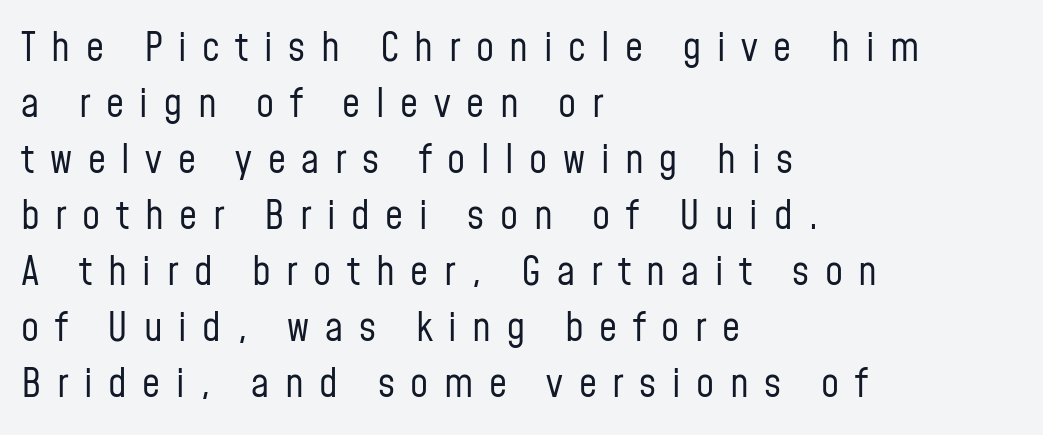
The image shows 40 px regular-weight, condensed sans-serif type, upright; set left-aligned, normal line spacing (1.4x), unusually wide letter spacing (+0.39 em), not underlined; low stroke contrast and a medium x-height.
